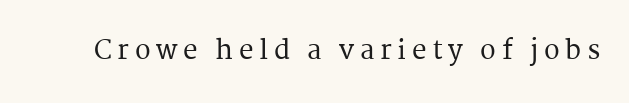
Q: Is the text italic (slanted)? A: No, it is upright.
Q: Is the text underlined? A: No.
Q: Is the spacing between letters normal or unusually wide? A: Unusually wide.
